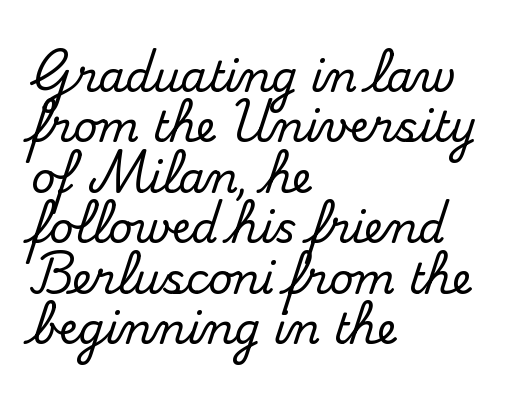
The image shows 42 px text type; set left-aligned, line spacing 1.2x, normal letter spacing, not underlined; medium stroke contrast and a small x-height.
